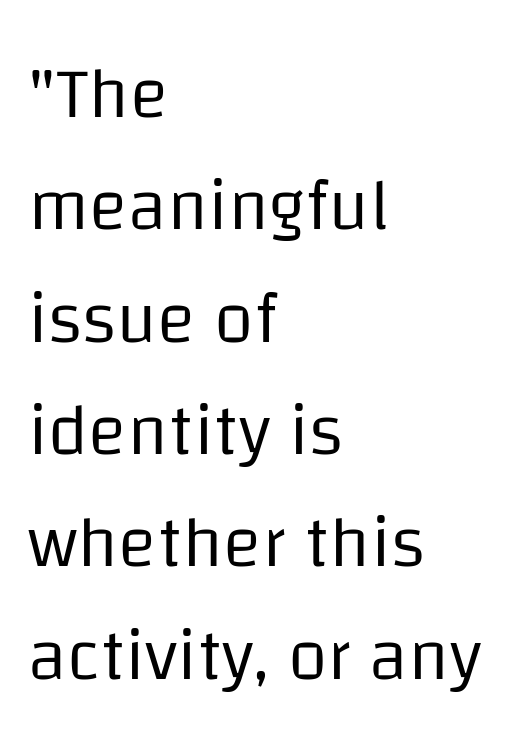
{"serif": "no", "italic": "no", "bold": "no", "weight": "regular", "width": "normal", "stroke_contrast": "low", "x_height": "large", "monospaced": "no", "underline": "no", "align": "left", "line_spacing": "normal", "line_spacing_ratio": 1.56, "letter_spacing": "normal", "letter_spacing_em": 0.0, "glyph_px": 72}
